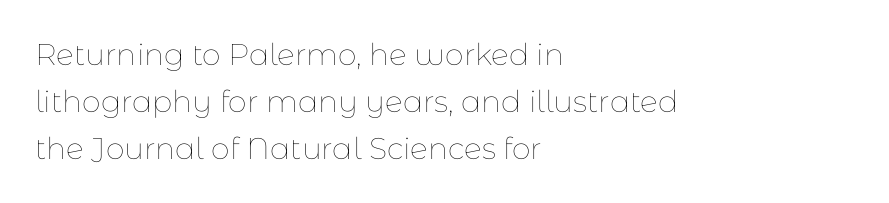
Q: Is the text bold? A: No.
Q: Is the text italic (slanted)? A: No, it is upright.
Q: Is the text underlined? A: No.
Q: How is the paragraph aligned? A: Left-aligned.
Q: Is the spacing between letters normal or unusually wide? A: Normal.
Q: Is the spacing between lines tight, normal or loose? A: Normal.
Q: Width (condensed, normal, or wide)? A: Normal.
Q: Stroke contrast? A: Low.
Q: x-height? A: Medium.
Q: Monospaced? A: No.
